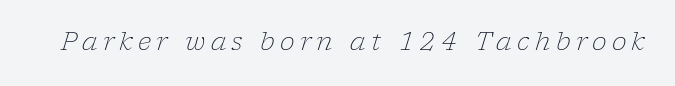
Q: Is the text bold? A: No.
Q: Is the text italic (slanted)? A: Yes, it leans right by about 17 degrees.
Q: Is the text underlined? A: No.
Q: Is the spacing between letters normal or unusually wide? A: Unusually wide.
